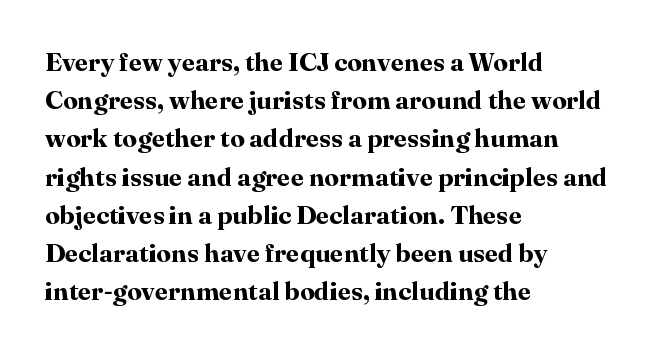
One glance says typical: line gaps are just what's usual. Students, note that the glyphs here touch the page at normal intervals. When letters stand straight like this, we call the style roman or upright. The string is rendered with underlining switched off. Casual observation: everything's shoved over to the left.
